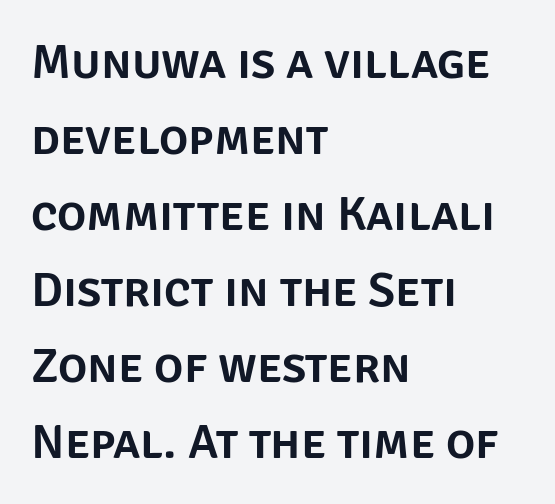
The image shows 49 px sans-serif type, upright; set left-aligned, normal line spacing (1.55x), normal letter spacing, not underlined; low stroke contrast and a large x-height.
